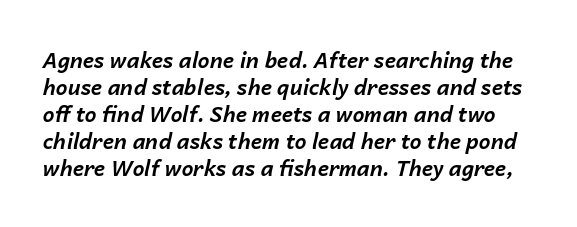
The image shows 21 px bold type, italic (leaning right); set normal line spacing (1.28x), normal letter spacing, not underlined.
